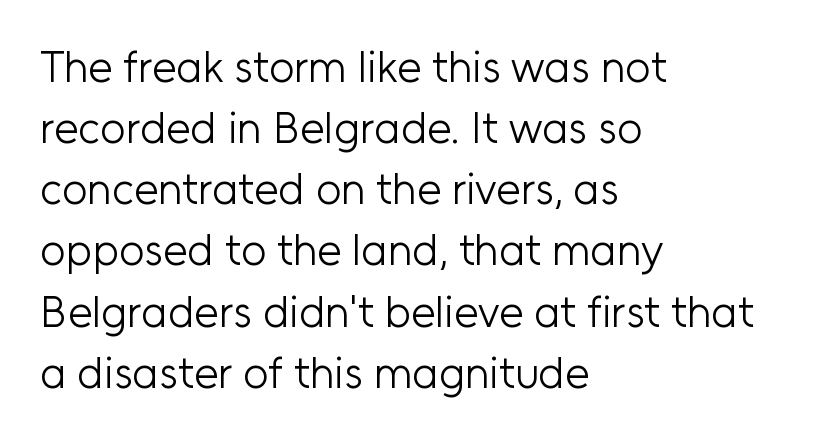
Character widths vary here, with narrow letters taking less room than wide ones. Is the letter spacing exaggerated? No — it looks like the ordinary default. The glyphs are unaccompanied by any horizontal stroke below them. Posture: upright roman.
